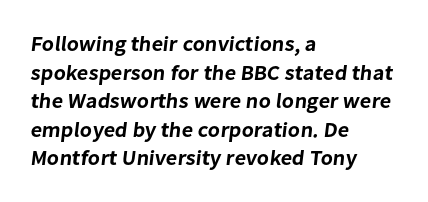
The image shows 21 px text type; set left-aligned, normal line spacing (1.36x), normal letter spacing, not underlined.
